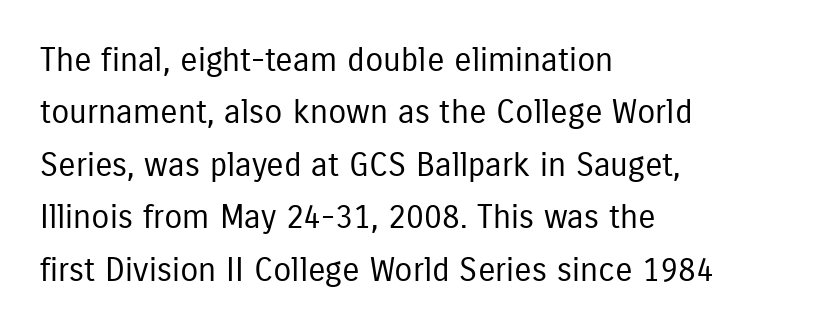
Every character sits straight up, as roman type does. Horizontal bands of white between lines are of average thickness. Horizontally, the lines are justified to the leading edge only. The face used here is proportionally spaced, like ordinary book or web type. These lines are composed in type without serifs.
